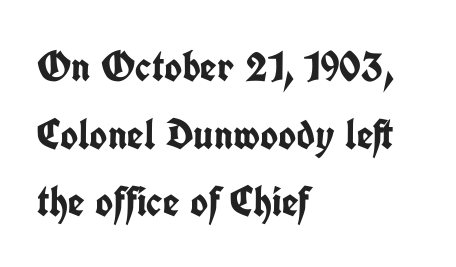
The image shows 43 px semibold, condensed sans-serif type, upright; set left-aligned, normal line spacing (1.57x), normal letter spacing, not underlined; low stroke contrast and a medium x-height.
